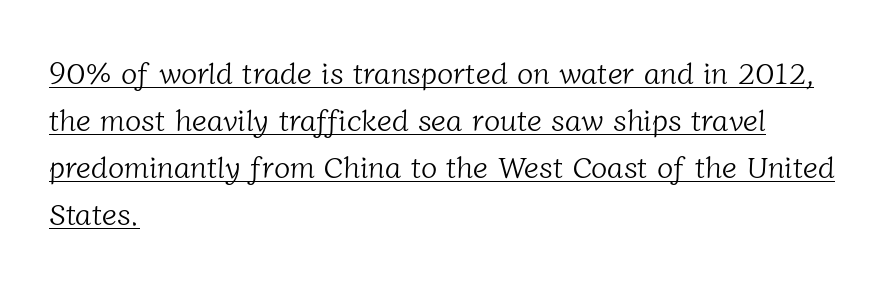
Typeset ragged right — the left edge is the straight one. The face used here is rendered with its standard letterfit. The rendering uses natural spacing where letterforms have individual widths. The rendering uses a moderate line-height, typical for paragraphs. Examine the stroke ends and you'll spot serifs. Ink coverage per letter is moderate at most.
